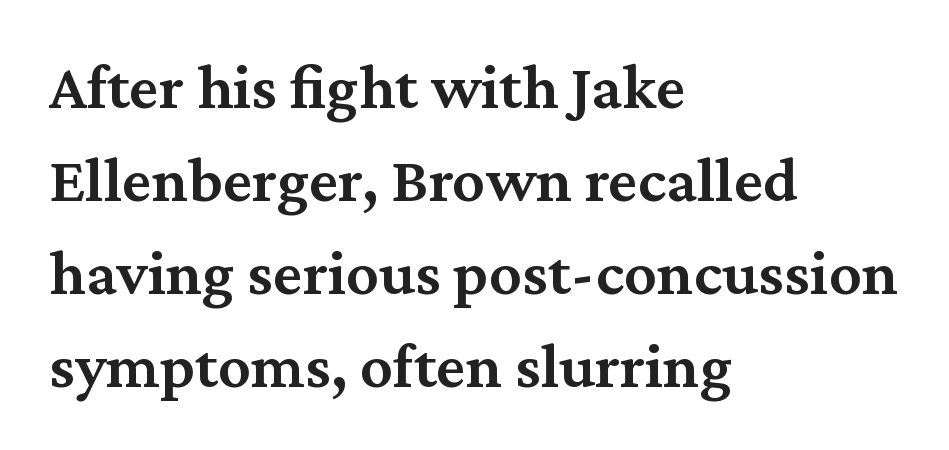
The image shows 65 px semibold serif type, upright; set left-aligned, normal line spacing (1.43x), normal letter spacing, not underlined; medium stroke contrast and a medium x-height.
